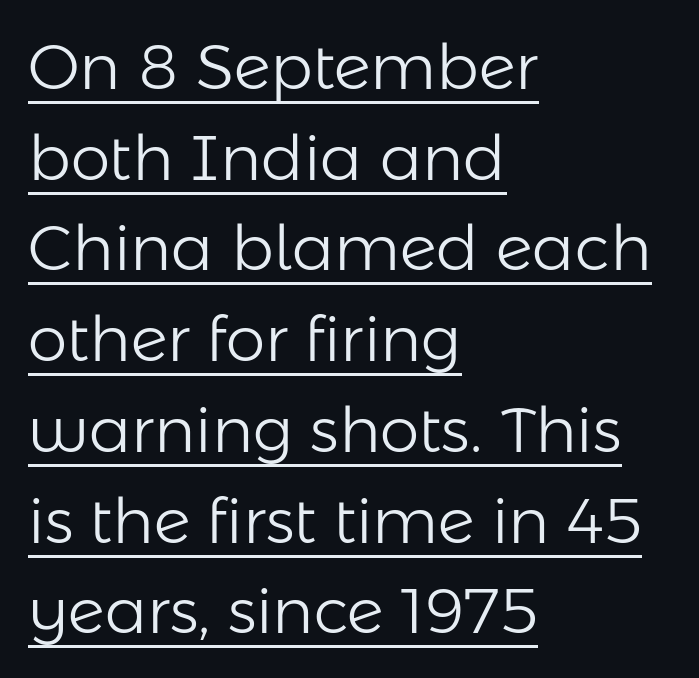
Does the lettering tilt? It doesn't — this is upright. Stroke terminals: plain, sans-serif. These characters rest on top of a visible drawn line. Vertical stems look standard width or narrower in stroke.
